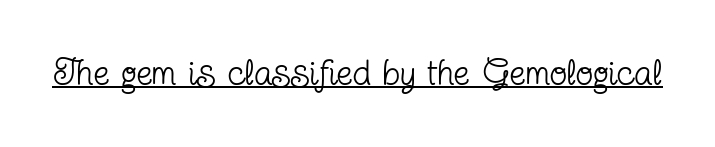
{"serif": "yes", "italic": "no", "bold": "no", "weight": "regular", "width": "condensed", "stroke_contrast": "low", "x_height": "medium", "monospaced": "no", "underline": "yes", "letter_spacing": "normal", "letter_spacing_em": 0.0, "glyph_px": 36}
